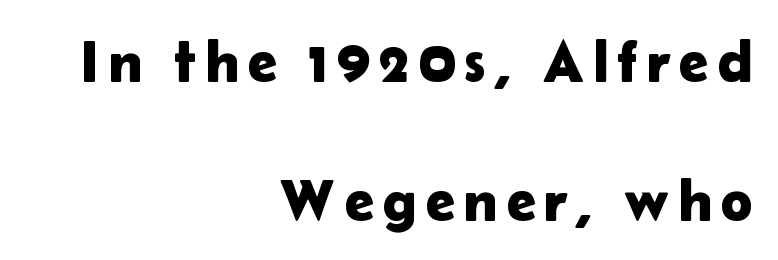
Descenders hang freely into open space. Do the characters align in a grid? No, the font is proportional. The glyphs in this specimen are sans serif. The rag falls on the left side of this text block.
